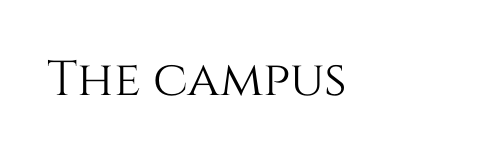
{"italic": "no", "width": "normal", "stroke_contrast": "medium", "x_height": "large", "monospaced": "no", "underline": "no", "letter_spacing": "normal", "letter_spacing_em": 0.0, "glyph_px": 49}
